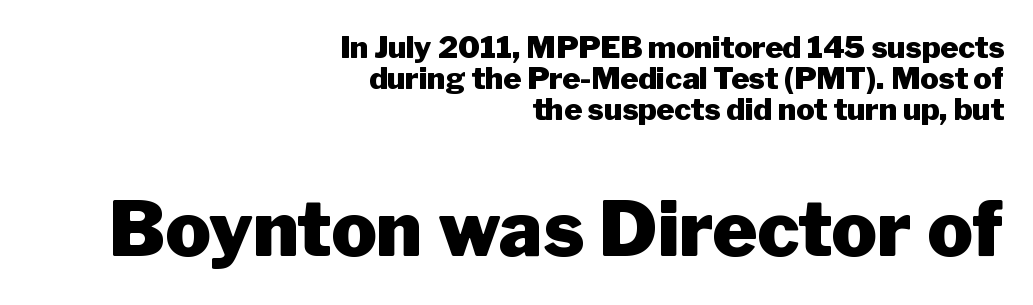
The image shows 76 px heavy sans-serif type, upright; set right-aligned, tight line spacing (1.03x), normal letter spacing, not underlined; the second (bottom) block is 2.53x larger; low stroke contrast and a medium x-height.
